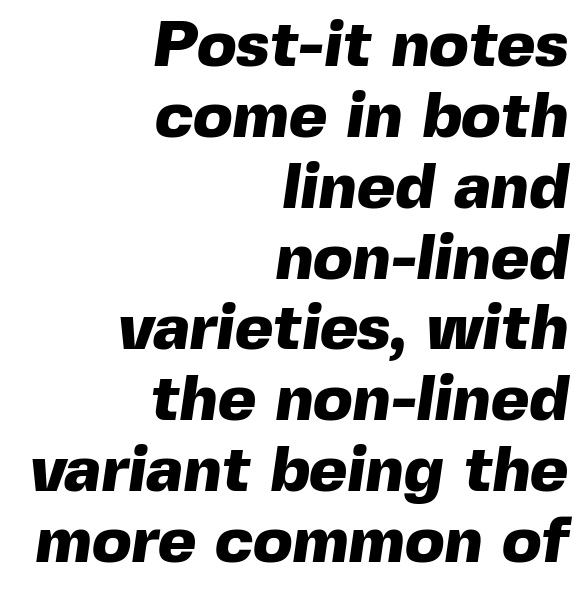
{"serif": "no", "bold": "yes", "weight": "heavy", "width": "normal", "x_height": "medium", "monospaced": "no", "underline": "no", "align": "right", "line_spacing": "tight", "line_spacing_ratio": 1.09, "letter_spacing": "normal", "letter_spacing_em": 0.0, "glyph_px": 65}
